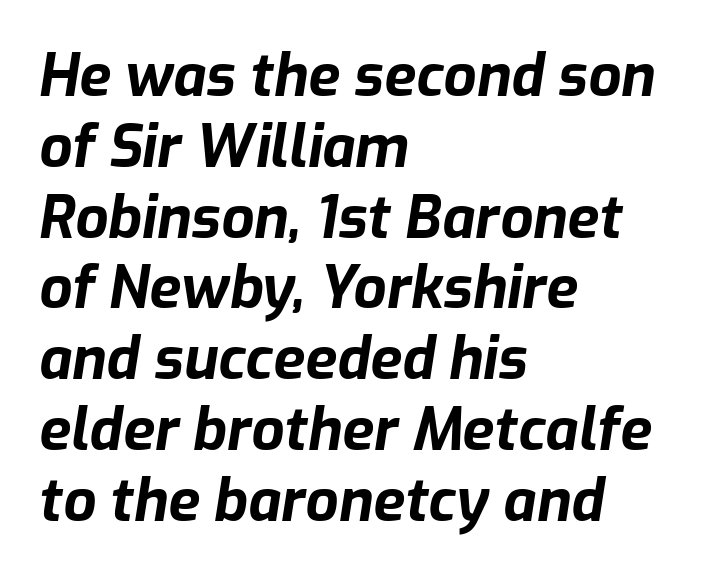
Q: Is the text bold? A: Yes.
Q: Is the text italic (slanted)? A: Yes, it leans right by about 9 degrees.
Q: Is the text underlined? A: No.
Q: How is the paragraph aligned? A: Left-aligned.
Q: Is the spacing between letters normal or unusually wide? A: Normal.
Q: Width (condensed, normal, or wide)? A: Normal.
Q: Stroke contrast? A: Low.
Q: x-height? A: Medium.
Q: Monospaced? A: No.
